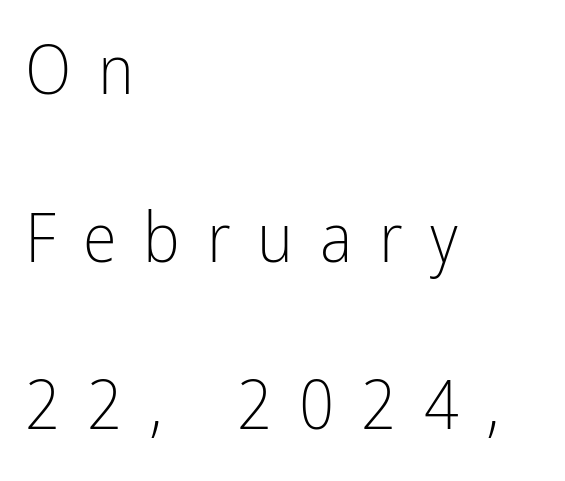
{"serif": "no", "italic": "no", "bold": "no", "weight": "light", "width": "condensed", "stroke_contrast": "low", "x_height": "medium", "monospaced": "no", "underline": "no", "align": "left", "line_spacing": "loose", "line_spacing_ratio": 2.43, "letter_spacing": "wide", "letter_spacing_em": 0.39, "glyph_px": 69}
